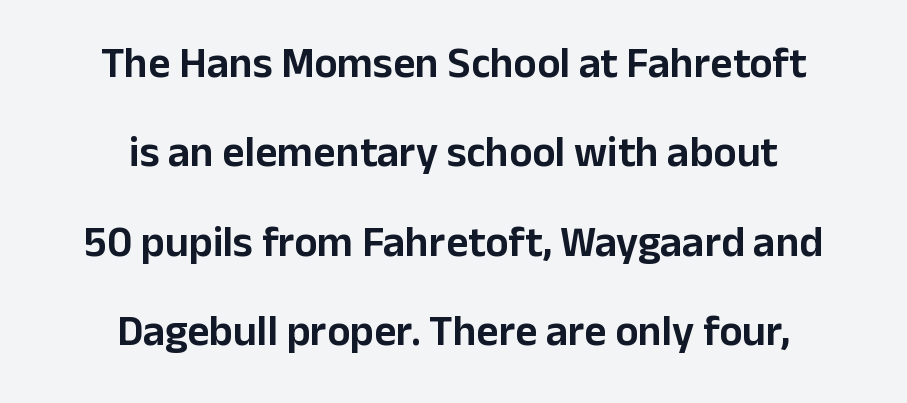
{"serif": "no", "italic": "no", "width": "normal", "stroke_contrast": "low", "x_height": "medium", "monospaced": "no", "underline": "no", "align": "center", "line_spacing": "loose", "line_spacing_ratio": 2.08, "letter_spacing": "normal", "letter_spacing_em": 0.0, "glyph_px": 43}
